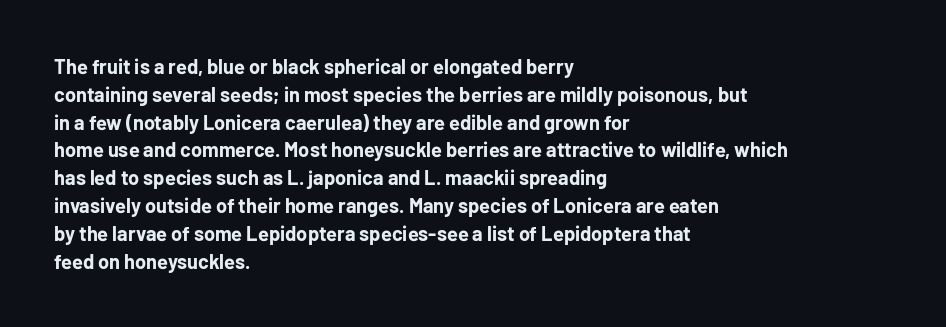
{"italic": "no", "bold": "yes", "underline": "no", "align": "left", "line_spacing": "normal", "line_spacing_ratio": 1.39, "letter_spacing": "normal", "letter_spacing_em": 0.0, "glyph_px": 20}
